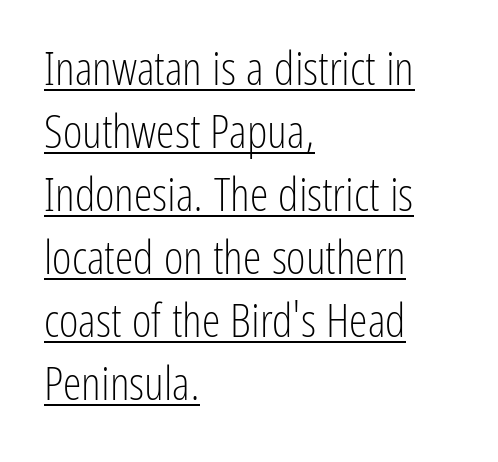
The image shows 47 px light, condensed sans-serif type, upright; set left-aligned, normal line spacing (1.34x), normal letter spacing, underlined; low stroke contrast and a medium x-height.
